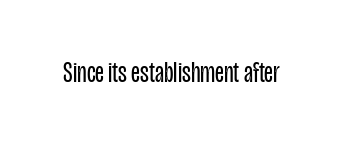
These lines are rendered in a variable-pitch font. The font sits on the lighter half of the weight spectrum, regular included. The horizontal fit of the characters is conventional and even. Rule under the text: the space is simply empty. No feet cap the strokes, marking this as sans-serif type.
